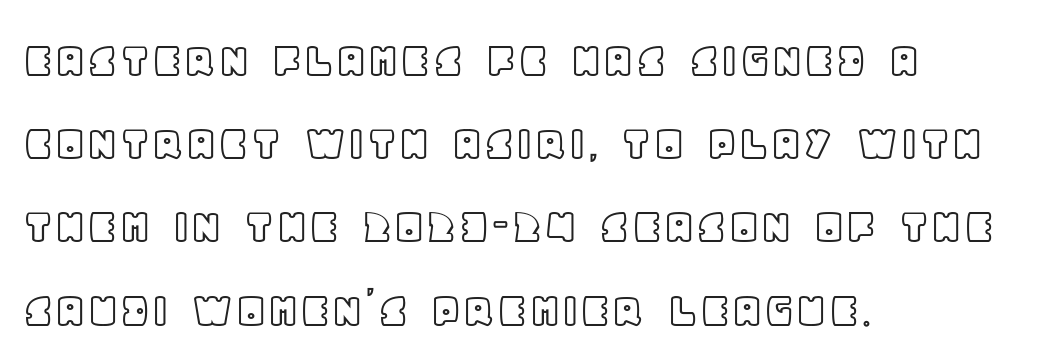
Descenders are the only things crossing below the line. The horizontal fit of the characters is conventional and even. The font's upright variant was chosen for this text. The lines in this sample share a left origin and differ only in where they stop. The line-height multiplier appears to be the usual default. You could not count columns in this text — the font is proportionally spaced.
